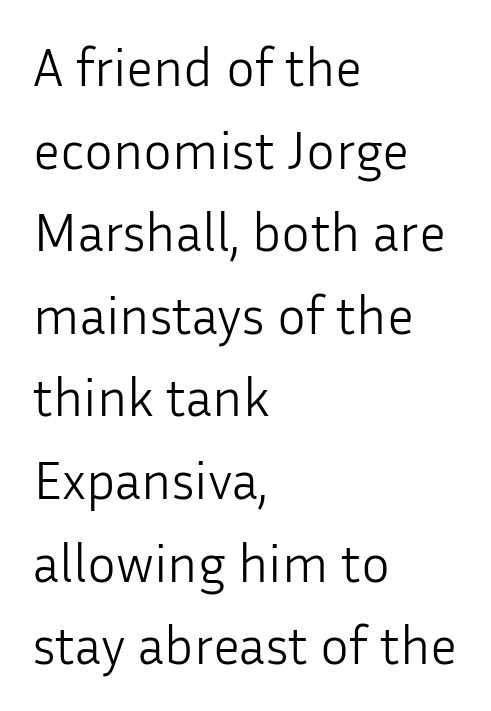
{"serif": "no", "italic": "no", "bold": "no", "weight": "light", "width": "normal", "stroke_contrast": "low", "x_height": "medium", "monospaced": "no", "underline": "no", "align": "left", "line_spacing": "normal", "line_spacing_ratio": 1.53, "letter_spacing": "normal", "letter_spacing_em": 0.0, "glyph_px": 54}
